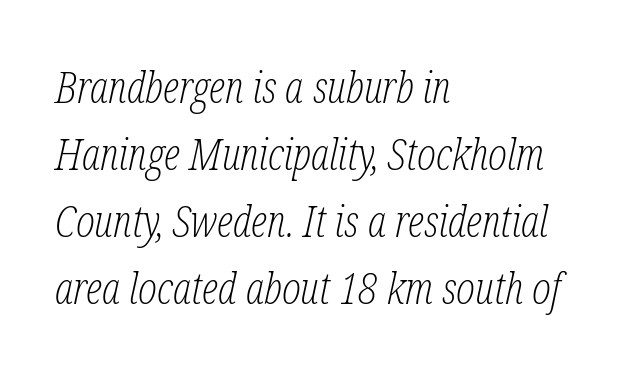
Q: Is the text bold? A: No.
Q: Is the text italic (slanted)? A: Yes, it leans right by about 12 degrees.
Q: Is the typeface a serif or a sans-serif typeface? A: Serif.
Q: Is the text underlined? A: No.
Q: How is the paragraph aligned? A: Left-aligned.
Q: Is the spacing between letters normal or unusually wide? A: Normal.
Q: Is the spacing between lines tight, normal or loose? A: Normal.
Q: Width (condensed, normal, or wide)? A: Condensed.
Q: Stroke contrast? A: Low.
Q: x-height? A: Medium.
Q: Monospaced? A: No.
